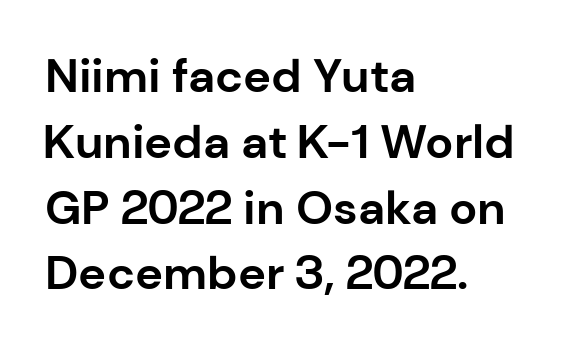
The image shows 47 px bold sans-serif type, upright; set left-aligned, normal line spacing (1.4x), normal letter spacing, not underlined; low stroke contrast and a medium x-height.
